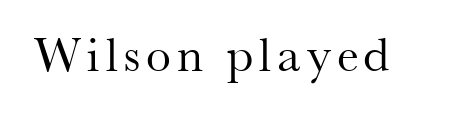
{"serif": "yes", "italic": "no", "bold": "no", "weight": "regular", "width": "normal", "stroke_contrast": "medium", "x_height": "small", "monospaced": "no", "underline": "no", "glyph_px": 50}
